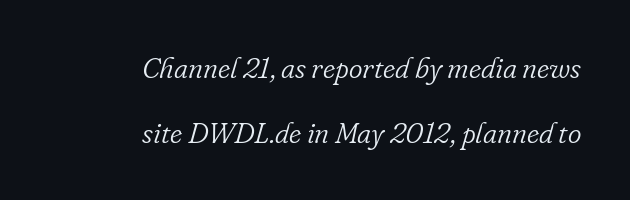
{"serif": "yes", "italic": "yes", "lean": "right", "slant_degrees": 16, "bold": "no", "weight": "light", "width": "normal", "stroke_contrast": "low", "x_height": "small", "monospaced": "no", "underline": "no", "align": "right", "line_spacing": "loose", "line_spacing_ratio": 2.23, "letter_spacing": "normal", "letter_spacing_em": 0.0, "glyph_px": 29}
